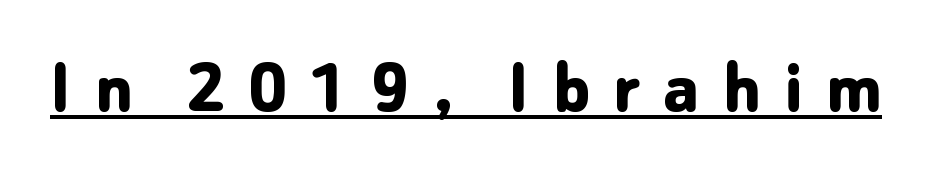
What kind of face is this? One without serifs — a sans. Each letter keeps its own natural width here, so spacing adapts to shape. Inter-character spacing is expanded well beyond the font's built-in metrics. Stroke thickness is high; the sample reads as a true bold.
